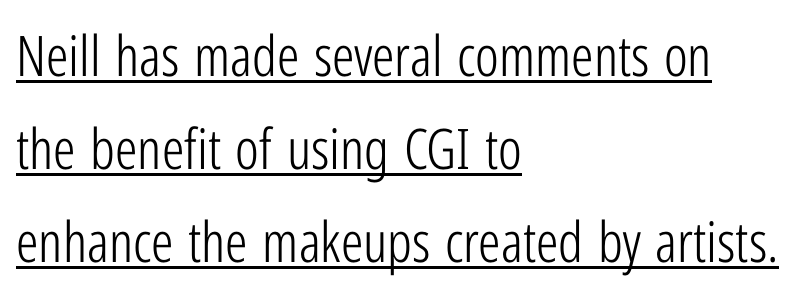
Character widths vary here, with narrow letters taking less room than wide ones. The characters display no serif detailing; their extremities are plain. Does extra space separate the letters? No, they use regular spacing. The type sits square on the baseline with zero lean. The string is rendered with underlining switched on. Caption: face not bold, strokes unweighted.
